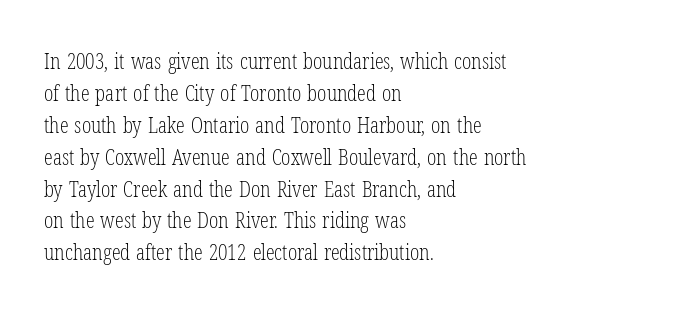
{"italic": "no", "bold": "no", "underline": "no", "align": "left", "line_spacing": "normal", "line_spacing_ratio": 1.45, "letter_spacing": "normal", "letter_spacing_em": 0.0, "glyph_px": 22}
